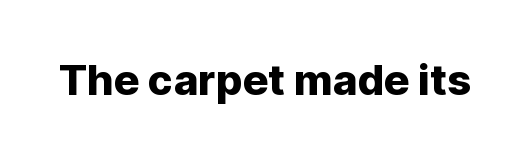
The image shows 42 px sans-serif type, upright; set normal letter spacing, not underlined; low stroke contrast and a medium x-height.
